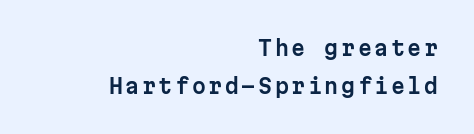
The image shows 20 px text type, upright; set right-aligned, line spacing 1.88x, not underlined.
